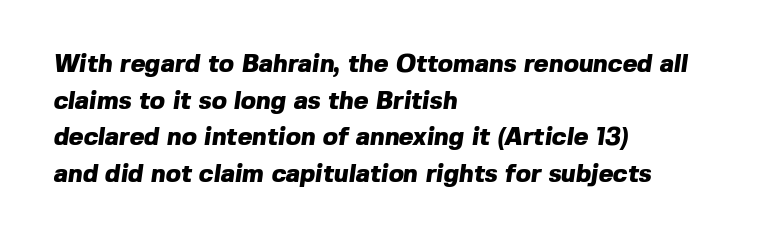
Line spacing here is normal. Nobody touched the tracking dial on this one. Students, this is bold: see how much ink each stroke carries. Descender tails drop into unmarked territory.
